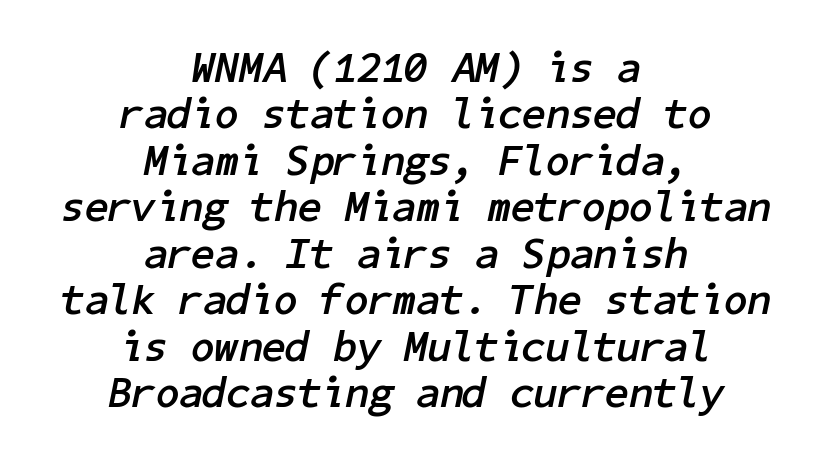
The image shows 43 px semibold type, italic (leaning right); set centered, tight line spacing (1.08x), normal letter spacing, not underlined; low stroke contrast and a medium x-height.
